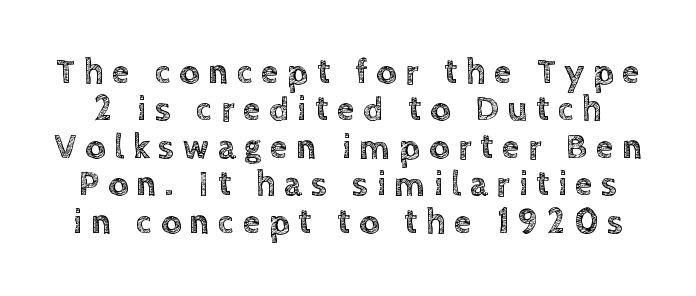
Line spacing here is tight. Nobody drew a line under any word here. The passage shown is typed in a proportional face where columns would drift. Notice how the stems are strictly vertical — no italics here. Someone cranked the tracking dial way up on this one.
